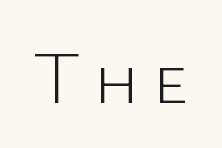
{"serif": "no", "italic": "no", "bold": "no", "weight": "light", "width": "normal", "stroke_contrast": "low", "x_height": "medium", "monospaced": "no", "underline": "no", "glyph_px": 75}
